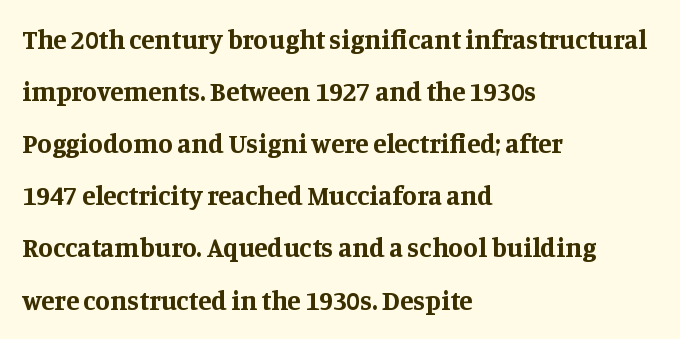
The image shows 27 px bold type, upright; set left-aligned, loose line spacing (1.93x), normal letter spacing, not underlined.
